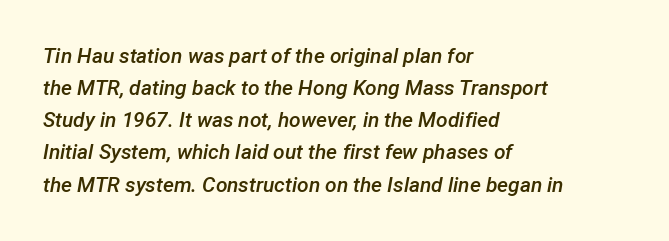
{"italic": "yes", "lean": "right", "slant_degrees": 12, "bold": "semi", "underline": "no", "align": "left", "line_spacing": "normal", "line_spacing_ratio": 1.53, "letter_spacing": "normal", "letter_spacing_em": 0.0, "glyph_px": 21}
